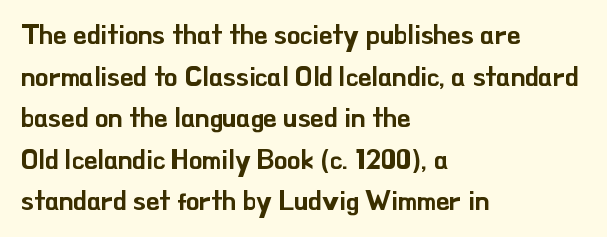
A typesetter would call this zero additional tracking. Line beginnings align vertically; line endings do not. The leading is moderate, giving the passage an even texture. No italicization has been applied; the sample stays upright. This rendering features lettering with no underline.
